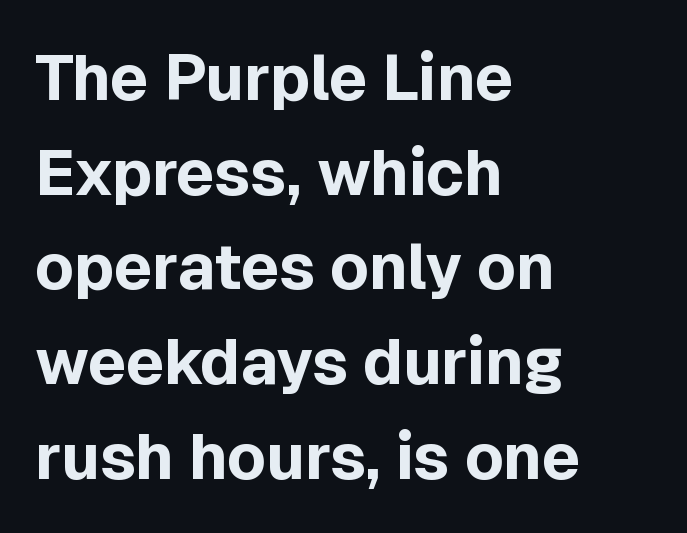
Q: Is the text bold? A: Yes.
Q: Is the text italic (slanted)? A: No, it is upright.
Q: Is the typeface a serif or a sans-serif typeface? A: Sans-serif.
Q: Is the text underlined? A: No.
Q: How is the paragraph aligned? A: Left-aligned.
Q: Is the spacing between letters normal or unusually wide? A: Normal.
Q: Is the spacing between lines tight, normal or loose? A: Normal.
Q: Width (condensed, normal, or wide)? A: Normal.
Q: x-height? A: Medium.
Q: Monospaced? A: No.
